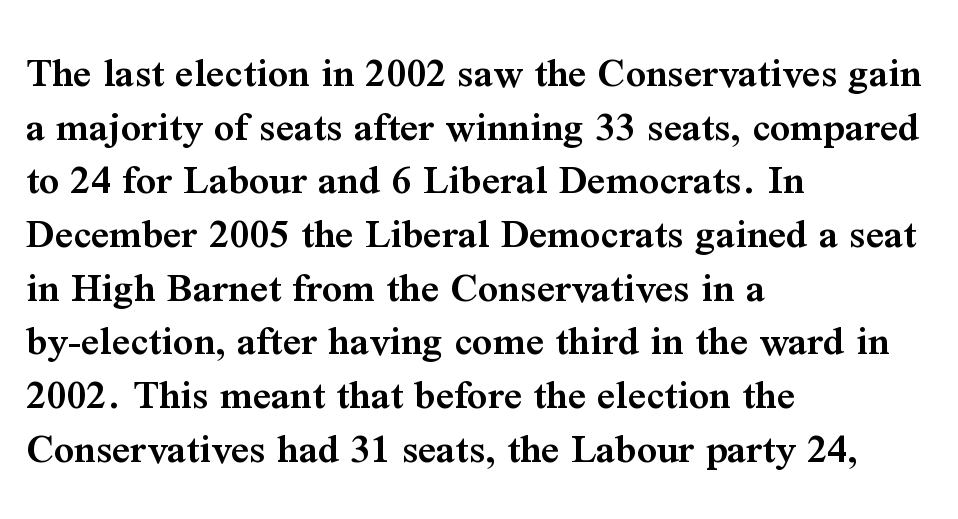
The image shows 44 px semibold serif type, upright; set left-aligned, line spacing 1.22x, normal letter spacing, not underlined; medium stroke contrast and a medium x-height.
